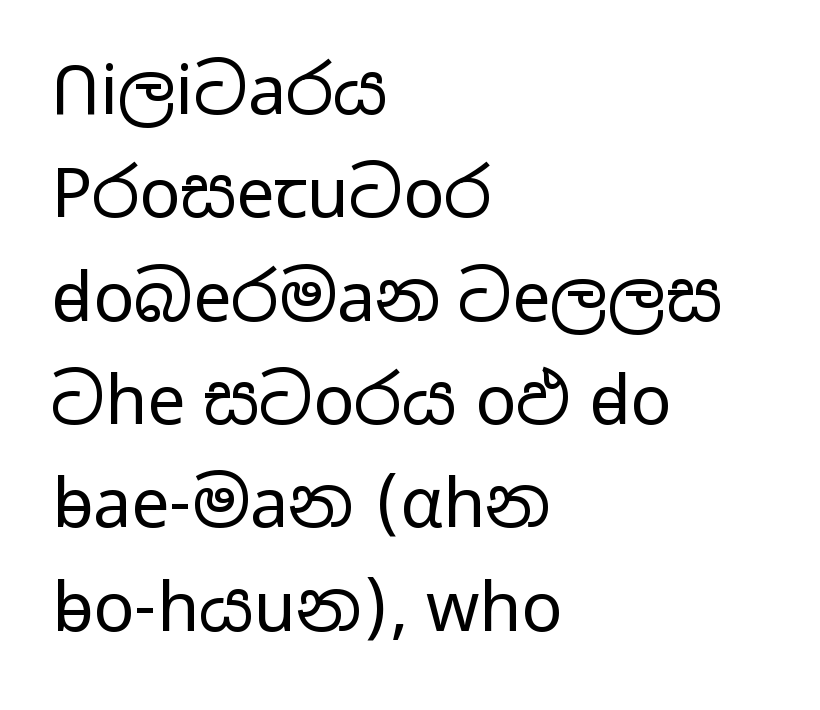
The image shows 68 px regular-weight, wide sans-serif type, upright; set left-aligned, normal line spacing (1.52x), normal letter spacing, not underlined; low stroke contrast and a medium x-height.
